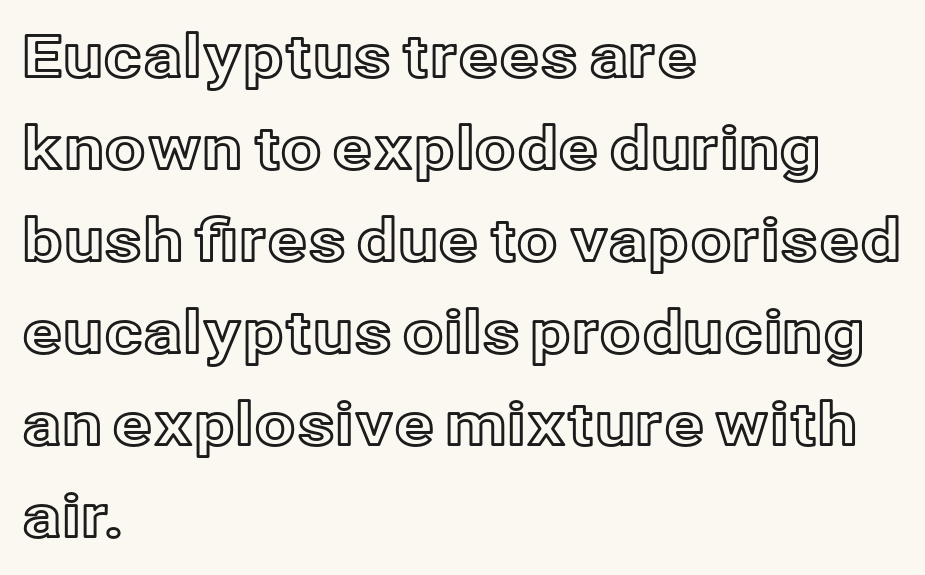
A typesetter would call this proportional, since set widths differ per character. The letters stand upright; this is a roman face. Each line starts at the same left margin while the right side varies. This sample uses plain, unmodified letter spacing. Summary of vertical rhythm: regular, with standard interline spacing.
